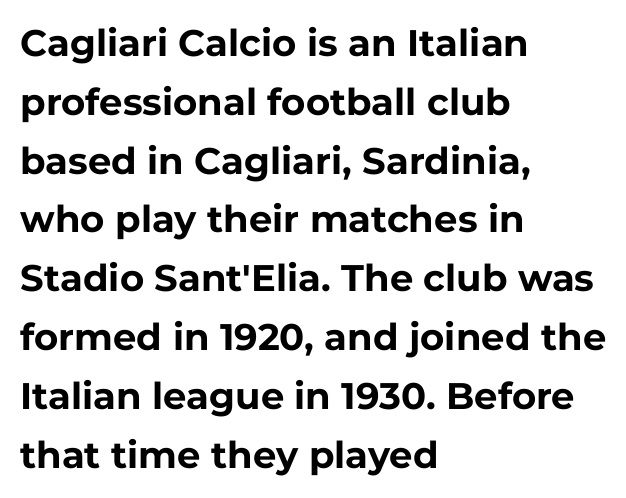
Each word holds together tightly as a unit, with standard inter-letter gaps. The space directly below the letters is spotless. Every letter is thick-stroked: bold, no question. These lines were composed using upright roman letters. Is there much room between lines? A standard amount, neither cramped nor airy. Are there feet on the stems? There aren't — it's a sans.
